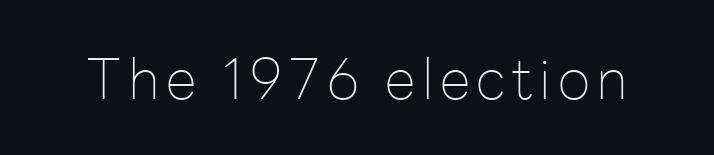
{"serif": "no", "italic": "no", "bold": "no", "weight": "thin", "width": "normal", "stroke_contrast": "low", "x_height": "medium", "monospaced": "no", "underline": "no", "glyph_px": 56}
